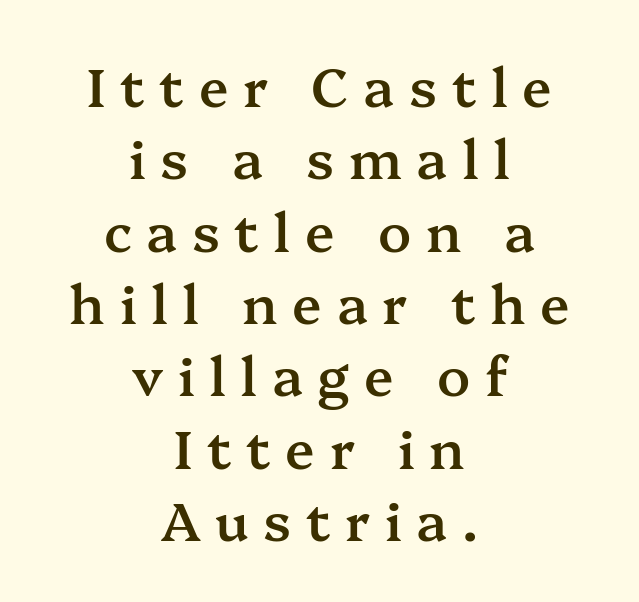
{"serif": "yes", "italic": "no", "bold": "semi", "weight": "semibold", "width": "normal", "stroke_contrast": "medium", "x_height": "medium", "monospaced": "no", "underline": "no", "align": "center", "line_spacing": "normal", "line_spacing_ratio": 1.34, "letter_spacing": "wide", "letter_spacing_em": 0.27, "glyph_px": 54}
